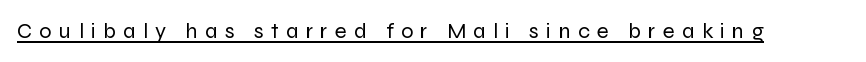
Q: Is the text bold? A: No.
Q: Is the text italic (slanted)? A: No, it is upright.
Q: Is the text underlined? A: Yes.
Q: Is the spacing between letters normal or unusually wide? A: Unusually wide.
